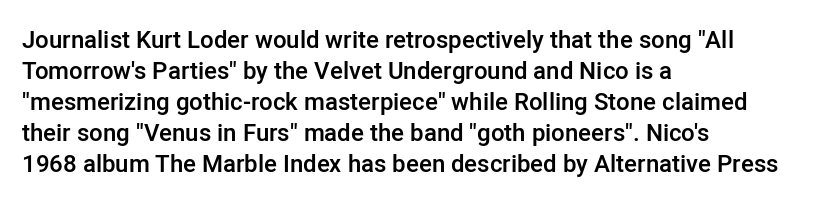
Q: Is the text bold? A: Semi-bold.
Q: Is the text italic (slanted)? A: No, it is upright.
Q: Is the text underlined? A: No.
Q: How is the paragraph aligned? A: Left-aligned.
Q: Is the spacing between letters normal or unusually wide? A: Normal.
Q: Is the spacing between lines tight, normal or loose? A: Normal.
